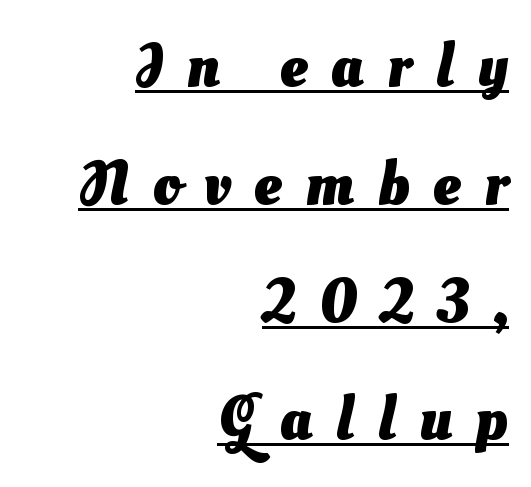
The image shows 62 px heavy sans-serif type; set right-aligned, loose line spacing (1.9x), unusually wide letter spacing (+0.38 em), underlined; medium stroke contrast and a small x-height.
